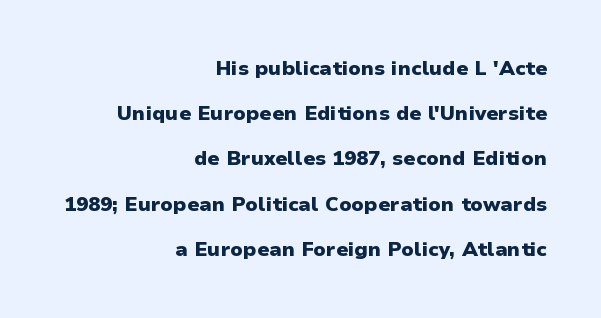
The strokes are fattened all the way to bold. Standard letterfit; no display-style spreading of the glyphs. Compared with typical paragraphs, the rows here are farther apart. Type without underlining. Nope, not italic — everything's standing straight. Alignment: flush right.
